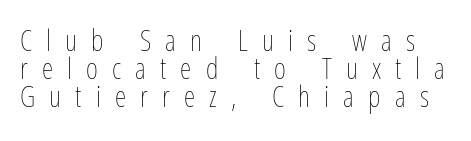
Leading: reduced. Quick note: underline off. Notice how the stems are strictly vertical — no italics here. Compared with a typical body face, this is equally light or lighter still. Think of a printed novel: that variable character pitch is what you see here. The line texture is sparse and dotted thanks to wide tracking.
